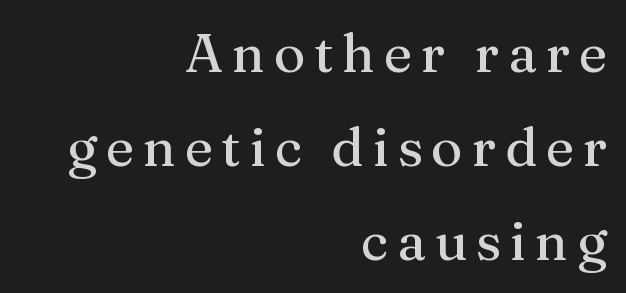
The image shows 54 px serif type, upright; set right-aligned, line spacing 1.74x, not underlined; medium stroke contrast and a medium x-height.
